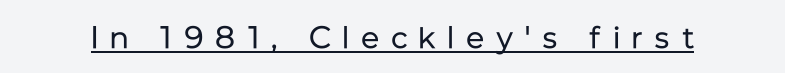
This sample uses an upright cut, with every glyph sitting square on the baseline. Note: no serifs on the glyphs. Heaviness? Minimal to ordinary, like unemphasized prose. This rendering features underlined lettering. The rendering uses natural spacing where letterforms have individual widths. Students, note that the glyphs here are deliberately spaced far apart.
